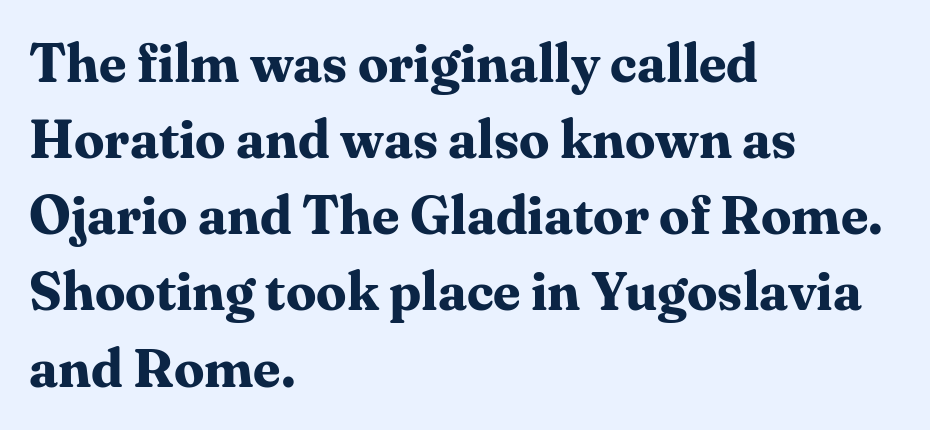
This rendering employs a face with finishing strokes, i.e., a serif. A typesetter would call this leading conventional body-copy spacing. The letters sit at their default tracking, neither squeezed nor spread. This is the regular roman posture of the typeface.
